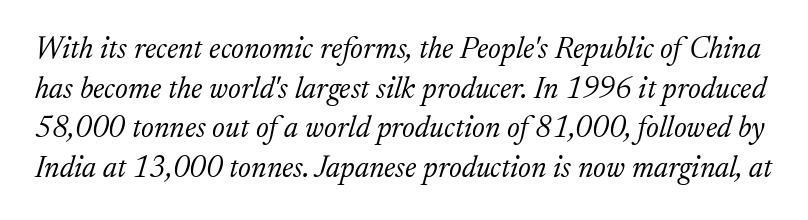
Would a proofreader flag this as italicized? Yes. The designer went with a serif here, giving each stem small feet. Do the characters align in a grid? No, the font is proportional. Beneath every word, the page is bare. Is the stroke heavy? The answer is a plain regular-or-lighter.
